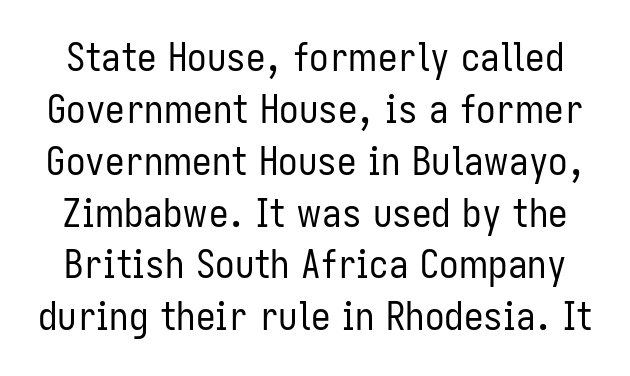
Q: Is the text bold? A: No.
Q: Is the text italic (slanted)? A: No, it is upright.
Q: Is the typeface a serif or a sans-serif typeface? A: Sans-serif.
Q: Is the text underlined? A: No.
Q: Is the spacing between letters normal or unusually wide? A: Normal.
Q: Is the spacing between lines tight, normal or loose? A: Normal.
Q: Width (condensed, normal, or wide)? A: Condensed.
Q: Stroke contrast? A: Low.
Q: x-height? A: Medium.
Q: Monospaced? A: No.
